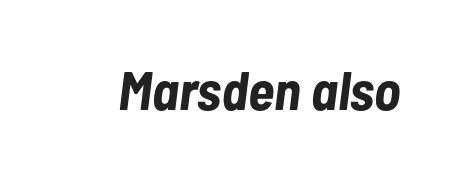
{"italic": "yes", "lean": "right", "slant_degrees": 7, "bold": "yes", "weight": "bold", "width": "condensed", "stroke_contrast": "low", "x_height": "medium", "monospaced": "no", "underline": "no", "letter_spacing": "normal", "letter_spacing_em": 0.0, "glyph_px": 55}
